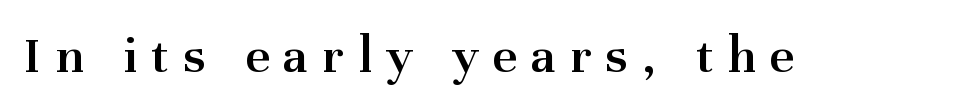
The zone under the glyphs is completely vacant. Every character sits straight up, as roman type does. This sample uses a serif face. The rendering uses natural spacing where letterforms have individual widths.
